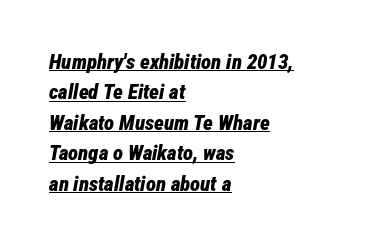
Q: Is the text bold? A: Yes.
Q: Is the text italic (slanted)? A: Yes, it leans right by about 12 degrees.
Q: Is the text underlined? A: Yes.
Q: How is the paragraph aligned? A: Left-aligned.
Q: Is the spacing between letters normal or unusually wide? A: Normal.
Q: Is the spacing between lines tight, normal or loose? A: Normal.
